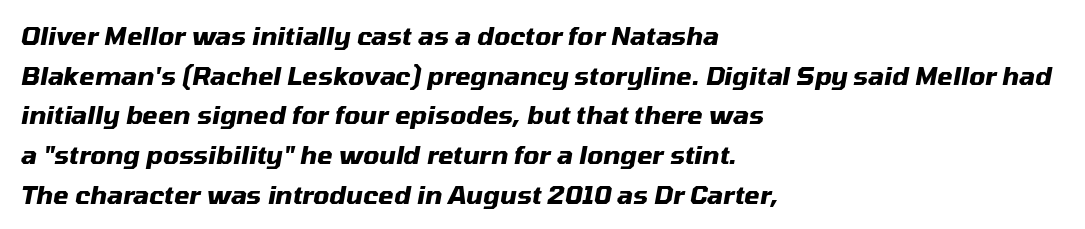
{"italic": "yes", "lean": "right", "slant_degrees": 10, "bold": "yes", "underline": "no", "align": "left", "line_spacing": "normal", "line_spacing_ratio": 1.59, "letter_spacing": "normal", "letter_spacing_em": 0.0, "glyph_px": 25}
